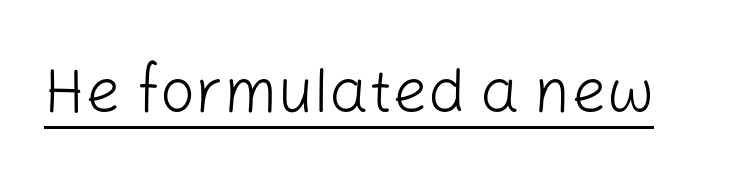
{"serif": "no", "italic": "no", "bold": "no", "weight": "light", "width": "normal", "stroke_contrast": "low", "x_height": "medium", "monospaced": "no", "underline": "yes", "letter_spacing": "normal", "letter_spacing_em": 0.0, "glyph_px": 62}
